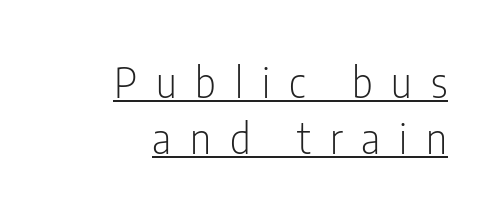
The image shows 41 px light, condensed sans-serif type, upright; set right-aligned, normal line spacing (1.37x), unusually wide letter spacing (+0.46 em), underlined; low stroke contrast and a medium x-height.
